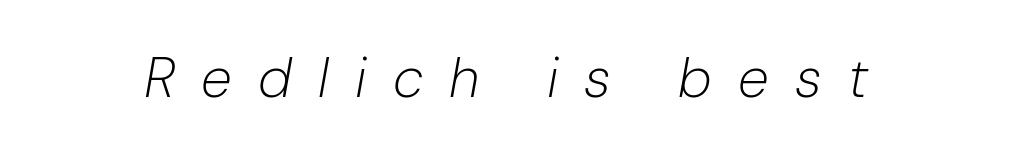
The image shows 56 px light type, italic (leaning right); set unusually wide letter spacing (+0.47 em), not underlined; low stroke contrast and a medium x-height.
